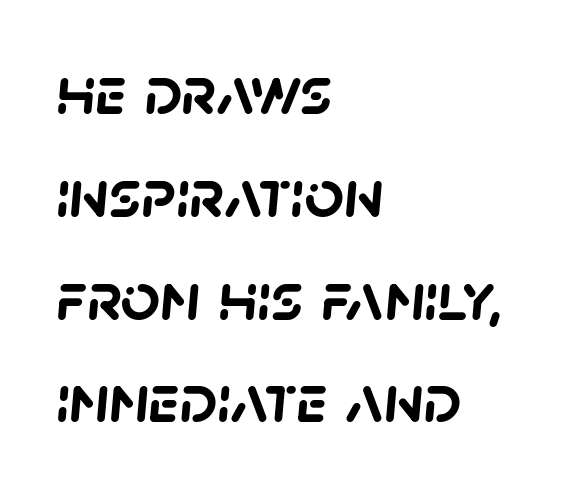
Regarding leading, the lines here are spaced in the standard way. Typographically, this falls in the sans-serif category. These lines are rendered in a variable-pitch font. The strip under each line holds only bare page. If you drew a ruler down the left edge, every line would touch it. Short note: letters normally spaced.
